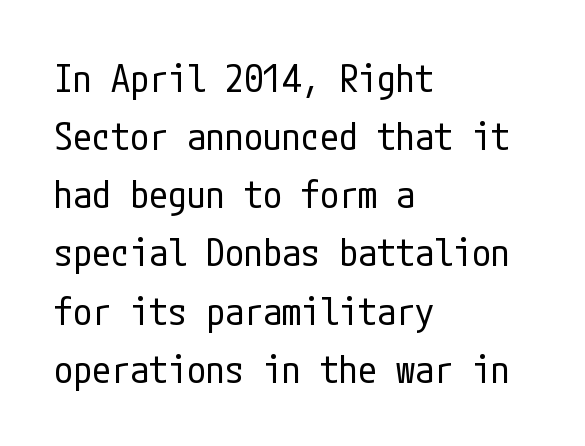
Q: Is the text bold? A: No.
Q: Is the text italic (slanted)? A: No, it is upright.
Q: Is the typeface a serif or a sans-serif typeface? A: Sans-serif.
Q: Is the text underlined? A: No.
Q: How is the paragraph aligned? A: Left-aligned.
Q: Is the spacing between letters normal or unusually wide? A: Normal.
Q: Is the spacing between lines tight, normal or loose? A: Normal.
Q: Width (condensed, normal, or wide)? A: Condensed.
Q: Stroke contrast? A: Low.
Q: x-height? A: Medium.
